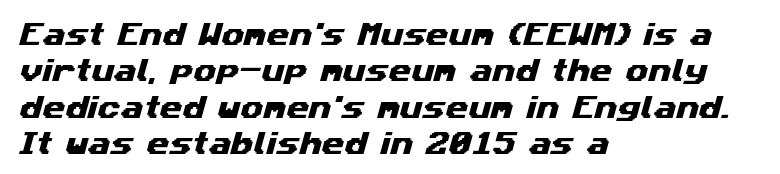
Q: Is the text underlined? A: No.
Q: How is the paragraph aligned? A: Left-aligned.
Q: Is the spacing between letters normal or unusually wide? A: Normal.
Q: Is the spacing between lines tight, normal or loose? A: Normal.
